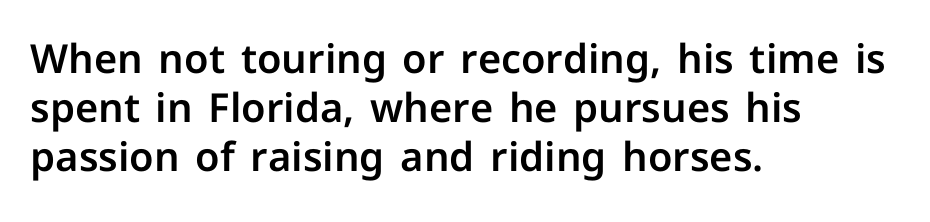
{"serif": "no", "italic": "no", "width": "normal", "stroke_contrast": "low", "x_height": "medium", "monospaced": "no", "underline": "no", "align": "left", "line_spacing_ratio": 1.22, "letter_spacing": "normal", "letter_spacing_em": 0.0, "glyph_px": 40}
